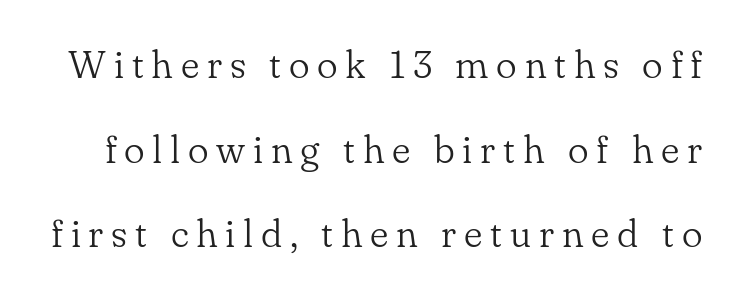
{"serif": "yes", "italic": "no", "bold": "no", "weight": "light", "width": "normal", "stroke_contrast": "low", "x_height": "small", "monospaced": "no", "underline": "no", "line_spacing": "loose", "line_spacing_ratio": 2.17, "letter_spacing": "wide", "letter_spacing_em": 0.2, "glyph_px": 39}
